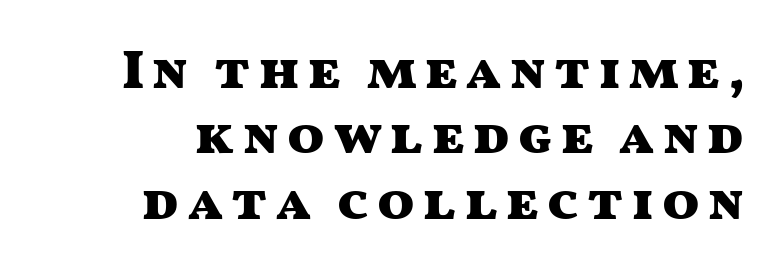
The image shows 55 px heavy, wide sans-serif type, upright; set line spacing 1.19x, not underlined; medium stroke contrast and a medium x-height.
